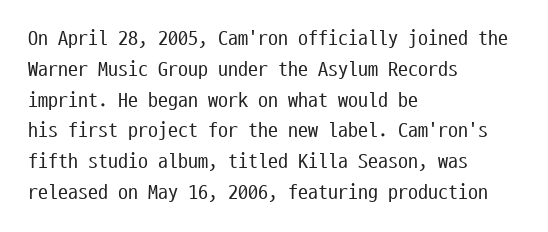
{"italic": "no", "bold": "no", "underline": "no", "align": "left", "line_spacing": "normal", "line_spacing_ratio": 1.54, "letter_spacing": "normal", "letter_spacing_em": 0.0, "glyph_px": 20}
